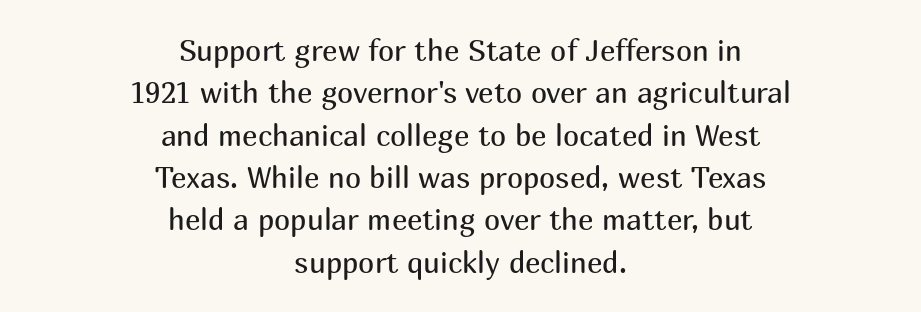
Q: Is the text bold? A: No.
Q: Is the text italic (slanted)? A: No, it is upright.
Q: Is the typeface a serif or a sans-serif typeface? A: Sans-serif.
Q: Is the text underlined? A: No.
Q: How is the paragraph aligned? A: Centered.
Q: Is the spacing between letters normal or unusually wide? A: Normal.
Q: Is the spacing between lines tight, normal or loose? A: Normal.
Q: Width (condensed, normal, or wide)? A: Normal.
Q: Stroke contrast? A: Medium.
Q: x-height? A: Medium.
Q: Monospaced? A: No.
